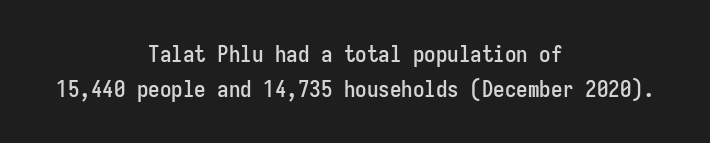
{"italic": "no", "underline": "no", "align": "center", "line_spacing": "normal", "line_spacing_ratio": 1.51, "letter_spacing": "normal", "letter_spacing_em": 0.0, "glyph_px": 23}
